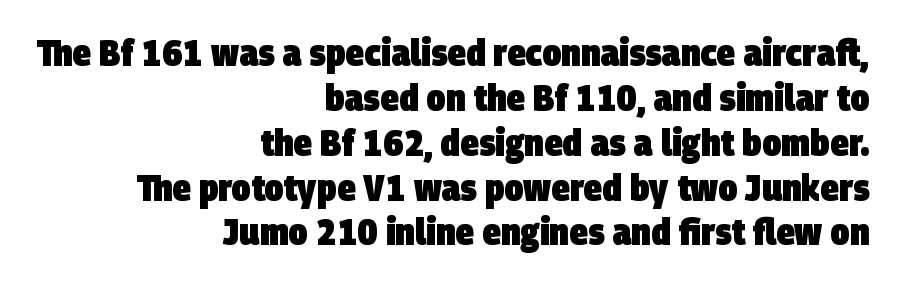
The image shows 38 px heavy, condensed sans-serif type; set right-aligned, line spacing 1.18x, normal letter spacing, not underlined; low stroke contrast and a large x-height.
